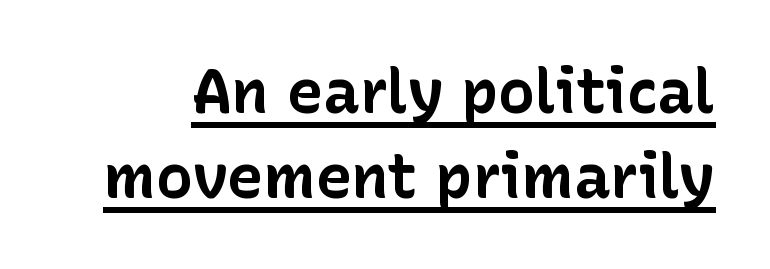
Q: Is the text bold? A: Yes.
Q: Is the text italic (slanted)? A: No, it is upright.
Q: Is the typeface a serif or a sans-serif typeface? A: Sans-serif.
Q: Is the text underlined? A: Yes.
Q: Is the spacing between letters normal or unusually wide? A: Normal.
Q: Is the spacing between lines tight, normal or loose? A: Normal.
Q: Width (condensed, normal, or wide)? A: Normal.
Q: Stroke contrast? A: Low.
Q: x-height? A: Medium.
Q: Monospaced? A: No.
